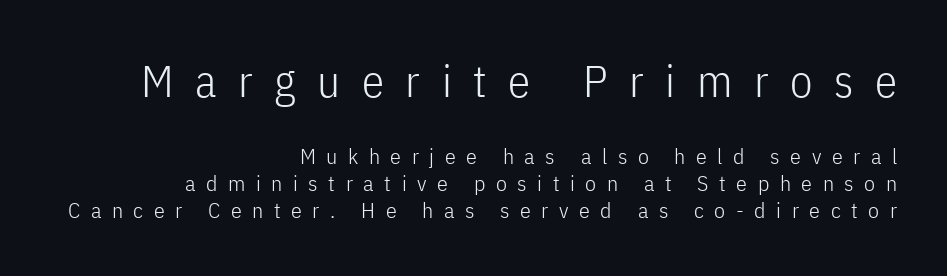
Reading top to bottom, the characters get smaller at the block break. Font category for this specimen: sans-serif. This is roman type, the default non-slanted kind. Summary of weight: not heavy and not bold.
